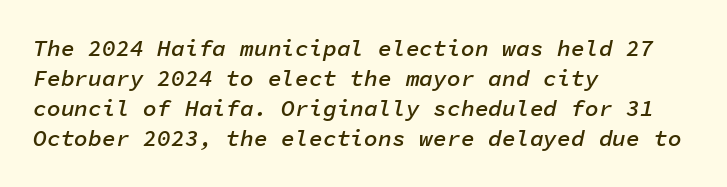
The image shows 23 px text type, italic (leaning right); set left-aligned, normal line spacing (1.31x), normal letter spacing, not underlined.
